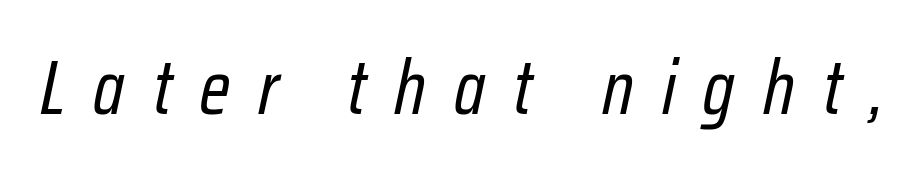
Q: Is the text bold? A: No.
Q: Is the text italic (slanted)? A: Yes, it leans right by about 12 degrees.
Q: Is the text underlined? A: No.
Q: Is the spacing between letters normal or unusually wide? A: Unusually wide.
Q: Width (condensed, normal, or wide)? A: Condensed.
Q: Stroke contrast? A: Low.
Q: x-height? A: Medium.
Q: Monospaced? A: No.
